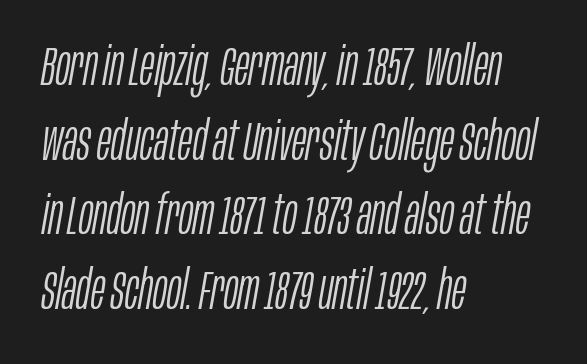
Q: Is the text bold? A: No.
Q: Is the text italic (slanted)? A: Yes, it leans right by about 10 degrees.
Q: Is the text underlined? A: No.
Q: How is the paragraph aligned? A: Left-aligned.
Q: Is the spacing between letters normal or unusually wide? A: Normal.
Q: Is the spacing between lines tight, normal or loose? A: Normal.
Q: Width (condensed, normal, or wide)? A: Condensed.
Q: Stroke contrast? A: Low.
Q: x-height? A: Large.
Q: Monospaced? A: No.
